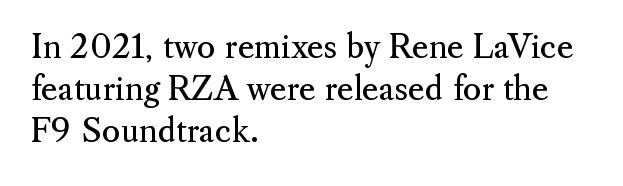
{"serif": "yes", "italic": "no", "bold": "no", "weight": "regular", "width": "normal", "stroke_contrast": "medium", "x_height": "small", "monospaced": "no", "underline": "no", "align": "left", "line_spacing": "normal", "line_spacing_ratio": 1.32, "letter_spacing": "normal", "letter_spacing_em": 0.0, "glyph_px": 32}
